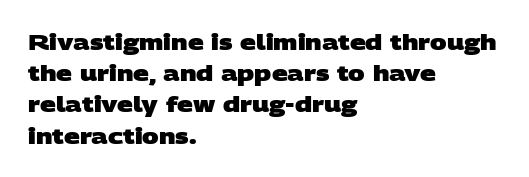
The image shows 22 px bold type; set left-aligned, normal line spacing (1.42x), normal letter spacing, not underlined.
